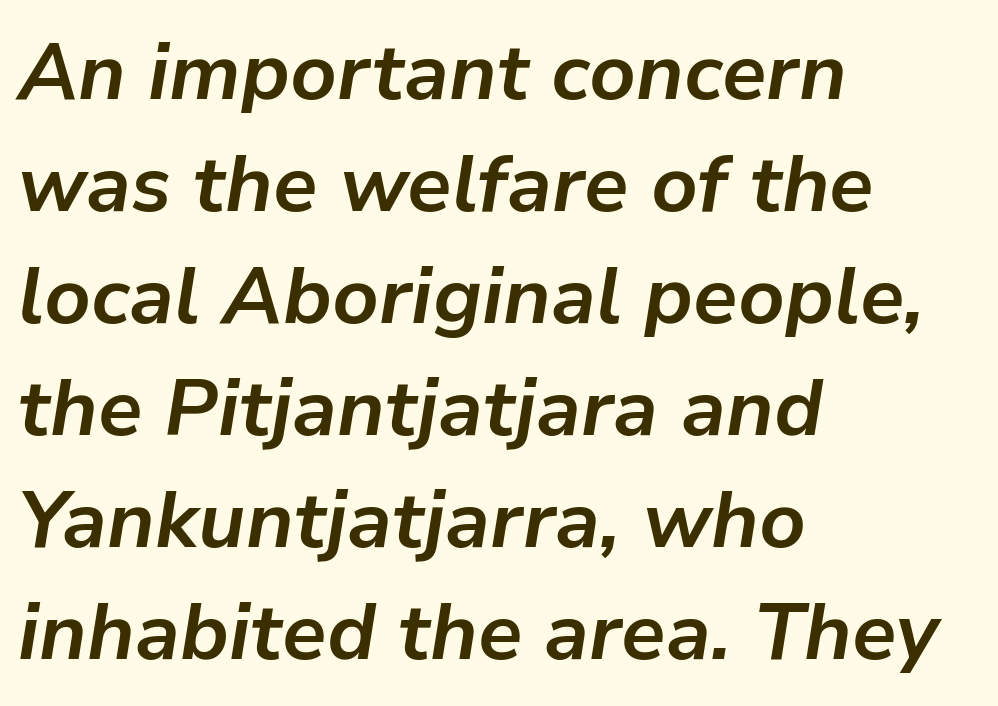
Q: Is the text bold? A: Yes.
Q: Is the text italic (slanted)? A: Yes, it leans right by about 9 degrees.
Q: Is the text underlined? A: No.
Q: How is the paragraph aligned? A: Left-aligned.
Q: Is the spacing between letters normal or unusually wide? A: Normal.
Q: Is the spacing between lines tight, normal or loose? A: Normal.
Q: Width (condensed, normal, or wide)? A: Normal.
Q: Stroke contrast? A: Low.
Q: x-height? A: Medium.
Q: Monospaced? A: No.
